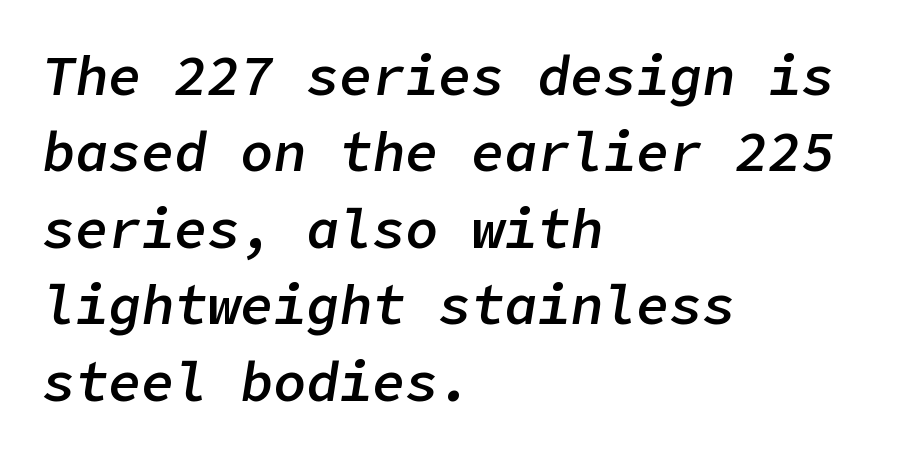
Q: Is the text bold? A: Semi-bold.
Q: Is the text italic (slanted)? A: Yes, it leans right by about 9 degrees.
Q: Is the text underlined? A: No.
Q: How is the paragraph aligned? A: Left-aligned.
Q: Is the spacing between letters normal or unusually wide? A: Normal.
Q: Is the spacing between lines tight, normal or loose? A: Normal.
Q: Width (condensed, normal, or wide)? A: Normal.
Q: Stroke contrast? A: Low.
Q: x-height? A: Medium.
